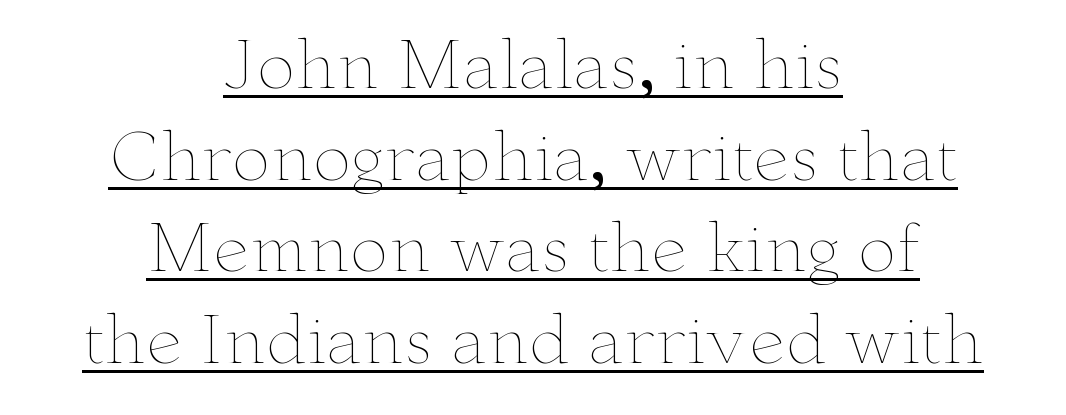
The image shows 65 px thin, wide type, upright; set centered, normal line spacing (1.41x), normal letter spacing, underlined; low stroke contrast and a small x-height.
